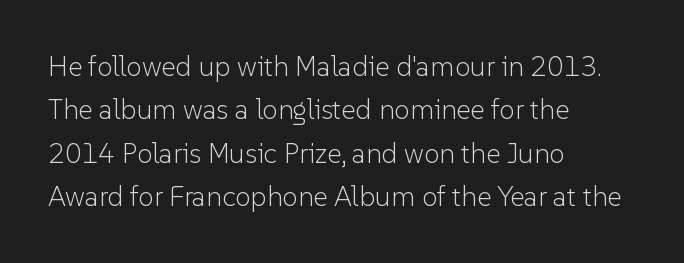
{"serif": "no", "italic": "no", "bold": "no", "weight": "light", "width": "normal", "stroke_contrast": "low", "x_height": "medium", "monospaced": "no", "underline": "no", "align": "left", "line_spacing": "normal", "line_spacing_ratio": 1.55, "letter_spacing": "normal", "letter_spacing_em": 0.0, "glyph_px": 28}
